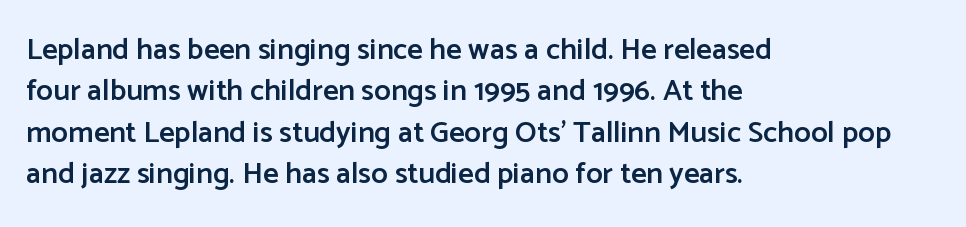
The image shows 30 px semibold sans-serif type, upright; set left-aligned, normal line spacing (1.38x), normal letter spacing, not underlined; low stroke contrast and a medium x-height.
